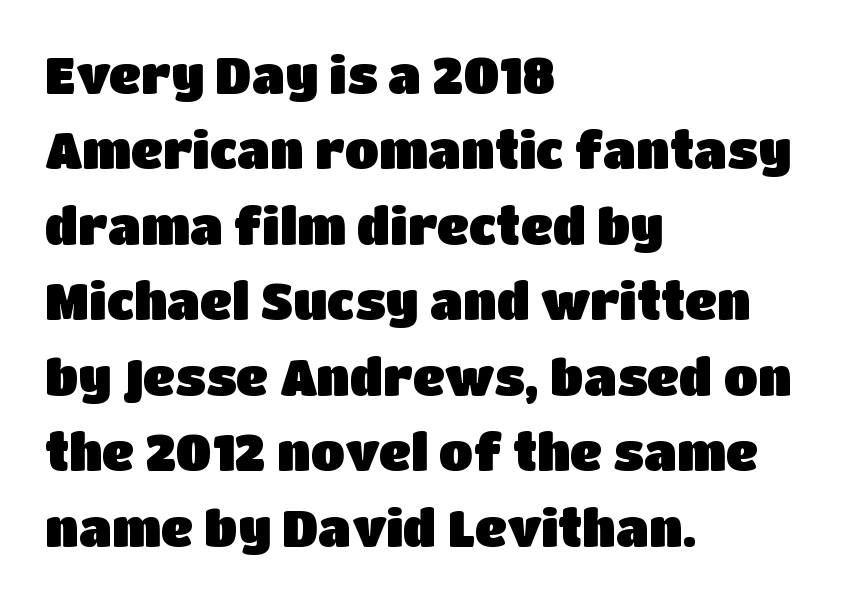
Q: Is the text italic (slanted)? A: No, it is upright.
Q: Is the typeface a serif or a sans-serif typeface? A: Sans-serif.
Q: Is the text underlined? A: No.
Q: How is the paragraph aligned? A: Left-aligned.
Q: Is the spacing between letters normal or unusually wide? A: Normal.
Q: Is the spacing between lines tight, normal or loose? A: Normal.
Q: Width (condensed, normal, or wide)? A: Normal.
Q: Stroke contrast? A: Low.
Q: x-height? A: Large.
Q: Monospaced? A: No.
